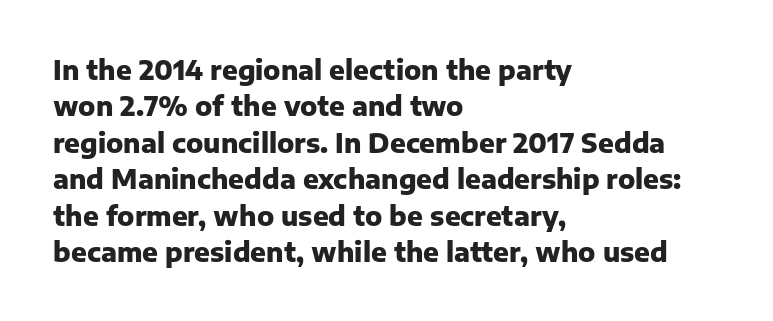
The image shows 26 px bold type, upright; set left-aligned, normal line spacing (1.4x), normal letter spacing, not underlined.
